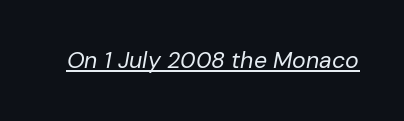
Q: Is the text bold? A: No.
Q: Is the text italic (slanted)? A: Yes, it leans right by about 10 degrees.
Q: Is the text underlined? A: Yes.
Q: Is the spacing between letters normal or unusually wide? A: Normal.
